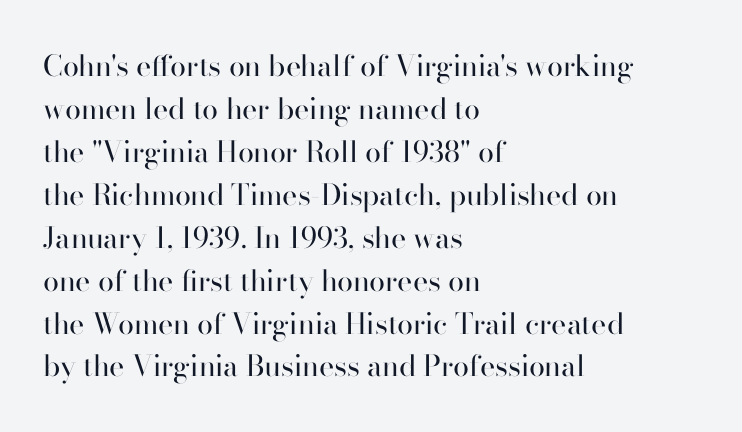
Q: Is the text bold? A: No.
Q: Is the text italic (slanted)? A: No, it is upright.
Q: Is the typeface a serif or a sans-serif typeface? A: Serif.
Q: Is the text underlined? A: No.
Q: How is the paragraph aligned? A: Left-aligned.
Q: Is the spacing between letters normal or unusually wide? A: Normal.
Q: Is the spacing between lines tight, normal or loose? A: Normal.
Q: Width (condensed, normal, or wide)? A: Normal.
Q: Stroke contrast? A: High.
Q: x-height? A: Small.
Q: Monospaced? A: No.
